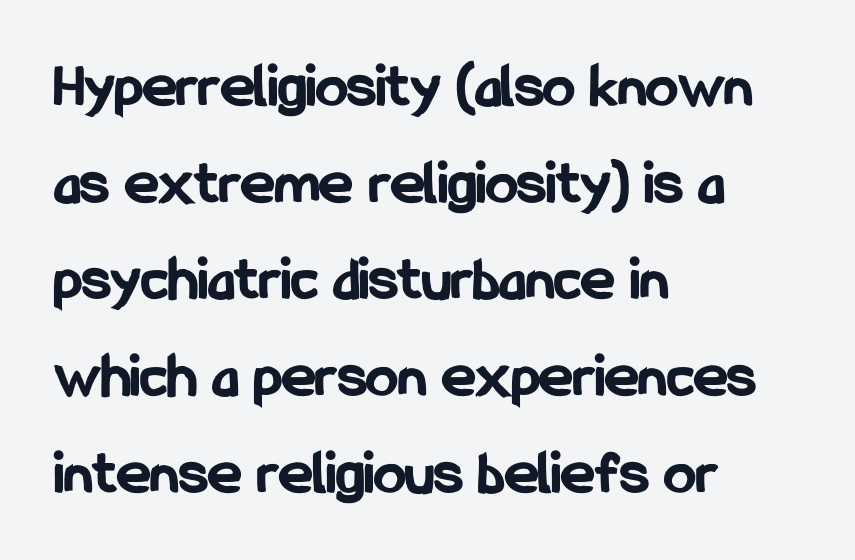
The image shows 64 px bold, condensed sans-serif type, upright; set left-aligned, normal line spacing (1.51x), normal letter spacing, not underlined; low stroke contrast and a medium x-height.
